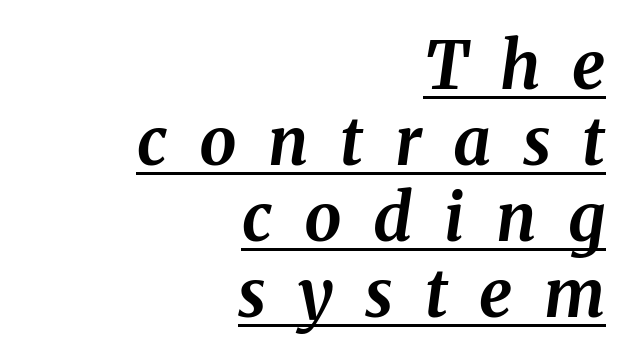
Compared with typical body copy, the letter spacing here is much looser. These lines carry a lot of weight — the face is fully bold. The lines in this sample share a right terminus and differ only in where they begin. The passage shown is typed in a proportional face where columns would drift. Students, observe the line beneath the letters — that is underlining. Italic? Definitely — the glyphs are oblique.
